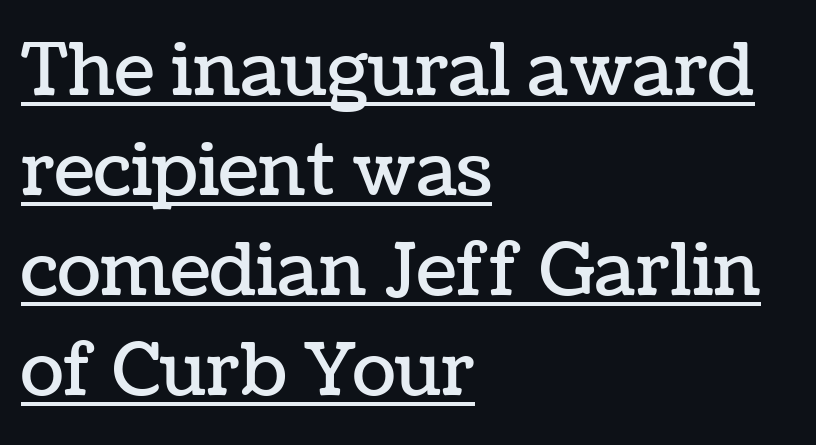
The image shows 72 px text type, upright; set left-aligned, normal line spacing (1.39x), normal letter spacing, underlined; low stroke contrast and a medium x-height.
